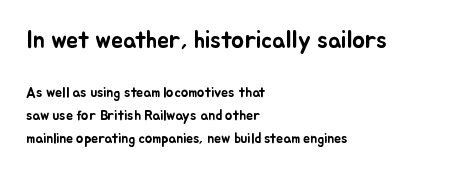
Q: Is the text italic (slanted)? A: No, it is upright.
Q: Is the text underlined? A: No.
Q: How is the paragraph aligned? A: Left-aligned.
Q: Is the spacing between letters normal or unusually wide? A: Normal.
Q: Is the spacing between lines tight, normal or loose? A: Normal.
Q: Which block of text is set in a larger size, the first (top) or the second (bottom)? A: The first (top) one.
